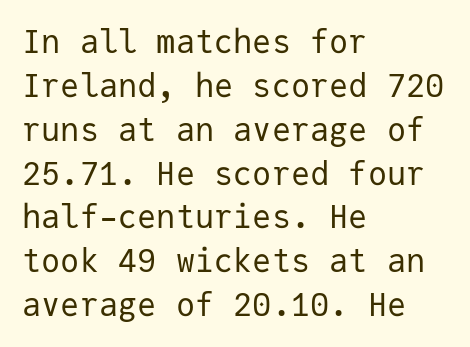
Notice how the passage keeps a crisp vertical edge on the left only. You could count columns in this text — the font is strictly monospaced. Weight: not bold — regular or lighter. The space directly below the letters is spotless. The space between consecutive lines is moderate. Nope, no serifs anywhere on these letters.
